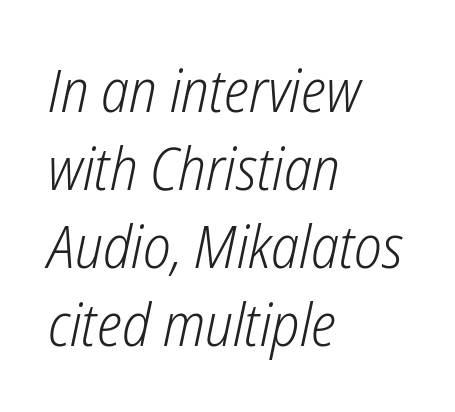
Q: Is the text bold? A: No.
Q: Is the text italic (slanted)? A: Yes, it leans right by about 12 degrees.
Q: Is the text underlined? A: No.
Q: How is the paragraph aligned? A: Left-aligned.
Q: Is the spacing between letters normal or unusually wide? A: Normal.
Q: Is the spacing between lines tight, normal or loose? A: Normal.
Q: Width (condensed, normal, or wide)? A: Condensed.
Q: Stroke contrast? A: Low.
Q: x-height? A: Medium.
Q: Monospaced? A: No.
